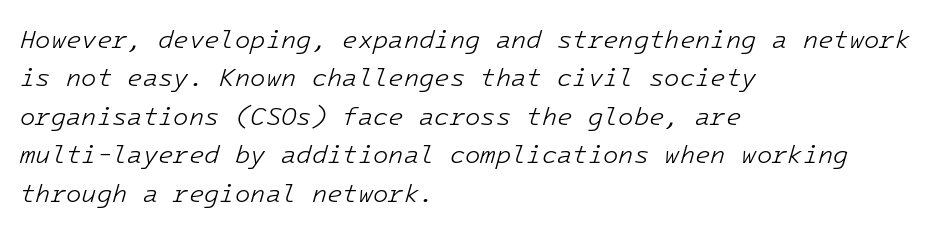
Typeset ragged right — the left edge is the straight one. Underlining? Definitely not there. The space between consecutive lines is moderate. No extra ink here — the face is not bold.
